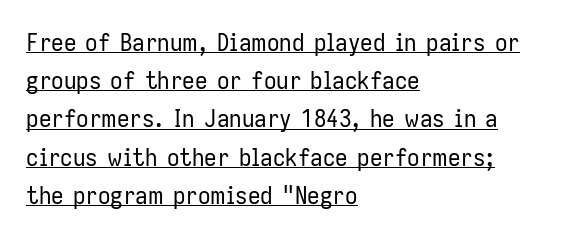
Q: Is the text bold? A: No.
Q: Is the text italic (slanted)? A: No, it is upright.
Q: Is the text underlined? A: Yes.
Q: How is the paragraph aligned? A: Left-aligned.
Q: Is the spacing between letters normal or unusually wide? A: Normal.
Q: Is the spacing between lines tight, normal or loose? A: Normal.
